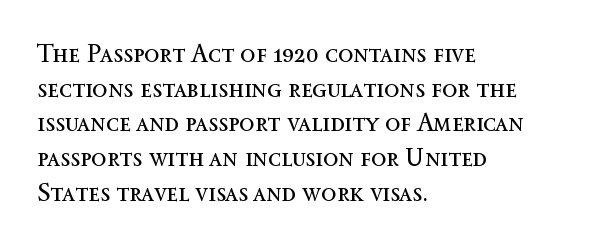
The image shows 25 px text type, upright; set left-aligned, normal line spacing (1.39x), normal letter spacing, not underlined.
